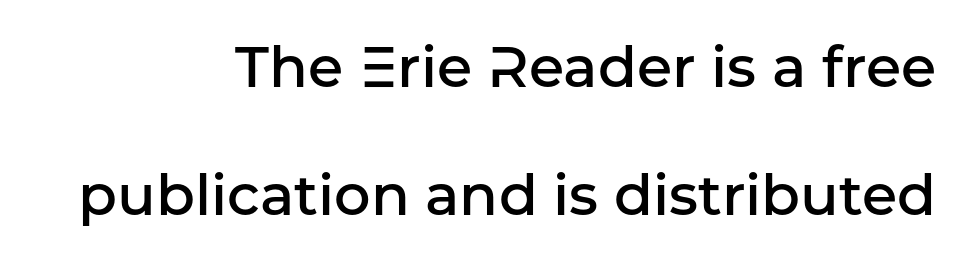
{"serif": "no", "italic": "no", "bold": "semi", "weight": "semibold", "width": "normal", "stroke_contrast": "low", "x_height": "medium", "monospaced": "no", "underline": "no", "align": "right", "line_spacing": "loose", "line_spacing_ratio": 2.24, "letter_spacing": "normal", "letter_spacing_em": 0.0, "glyph_px": 57}
